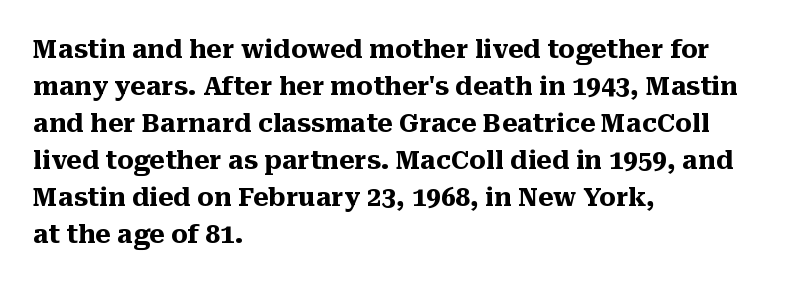
The image shows 26 px bold type, upright; set left-aligned, normal line spacing (1.42x), normal letter spacing, not underlined.
